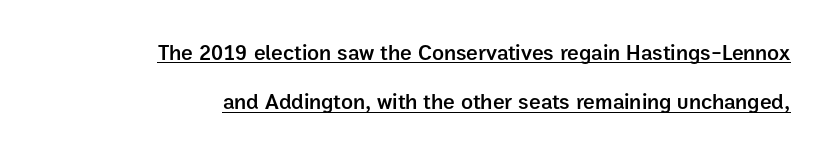
{"italic": "no", "bold": "semi", "underline": "yes", "align": "right", "line_spacing": "loose", "line_spacing_ratio": 2.24, "letter_spacing": "normal", "letter_spacing_em": 0.0, "glyph_px": 22}
